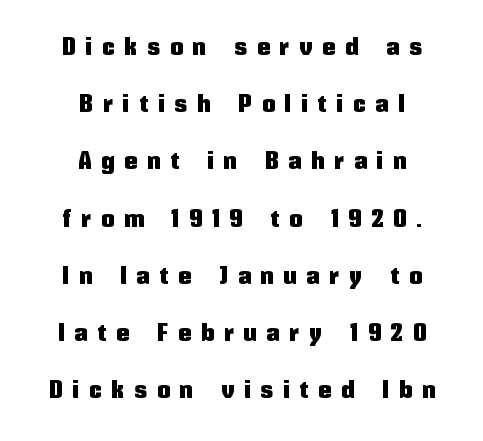
{"italic": "no", "underline": "no", "align": "center", "line_spacing": "loose", "line_spacing_ratio": 2.29, "letter_spacing": "wide", "letter_spacing_em": 0.42, "glyph_px": 25}
